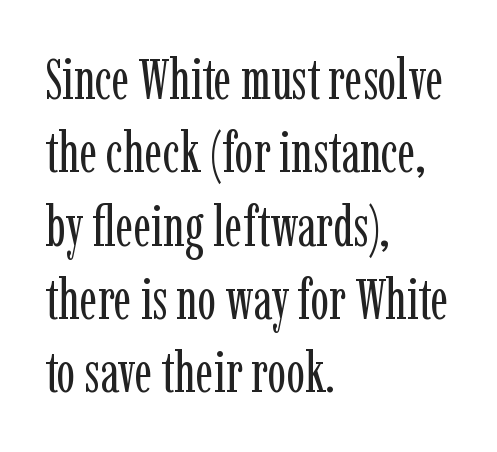
Italic: no, the glyphs are upright roman. Vertical spacing — default. Caption: standard tracking, unaltered. Line starts are locked; line ends wander. A clean baseline with only descenders dipping below it.
